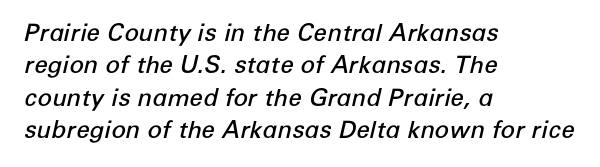
The image shows 24 px text type, italic (leaning right); set left-aligned, normal line spacing (1.35x), normal letter spacing, not underlined.
